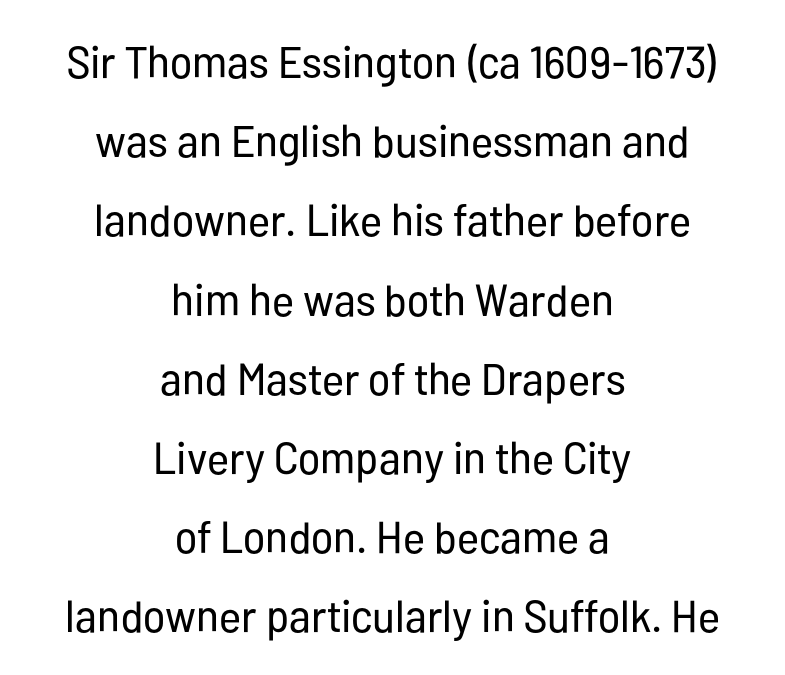
{"serif": "no", "italic": "no", "bold": "no", "weight": "regular", "width": "condensed", "stroke_contrast": "low", "x_height": "medium", "monospaced": "no", "underline": "no", "align": "center", "line_spacing_ratio": 1.76, "letter_spacing": "normal", "letter_spacing_em": 0.0, "glyph_px": 45}
